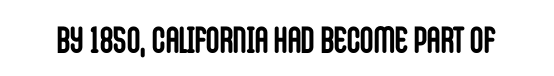
Q: Is the text bold? A: Yes.
Q: Is the text italic (slanted)? A: No, it is upright.
Q: Is the typeface a serif or a sans-serif typeface? A: Sans-serif.
Q: Is the text underlined? A: No.
Q: Is the spacing between letters normal or unusually wide? A: Normal.
Q: Width (condensed, normal, or wide)? A: Condensed.
Q: Stroke contrast? A: Low.
Q: x-height? A: Large.
Q: Monospaced? A: No.
